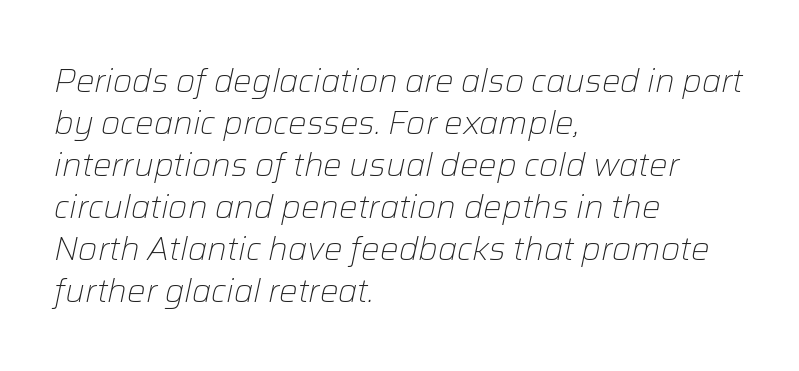
Q: Is the text bold? A: No.
Q: Is the text italic (slanted)? A: Yes, it leans right by about 12 degrees.
Q: Is the text underlined? A: No.
Q: How is the paragraph aligned? A: Left-aligned.
Q: Is the spacing between letters normal or unusually wide? A: Normal.
Q: Is the spacing between lines tight, normal or loose? A: Normal.
Q: Width (condensed, normal, or wide)? A: Normal.
Q: Stroke contrast? A: Low.
Q: x-height? A: Medium.
Q: Monospaced? A: No.
